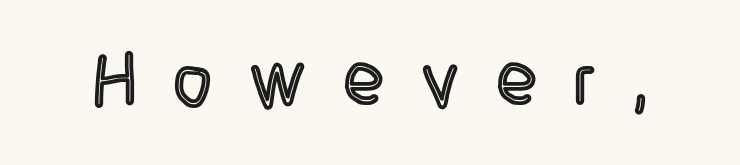
The image shows 75 px condensed type, upright; set unusually wide letter spacing (+0.49 em), not underlined; a large x-height.
